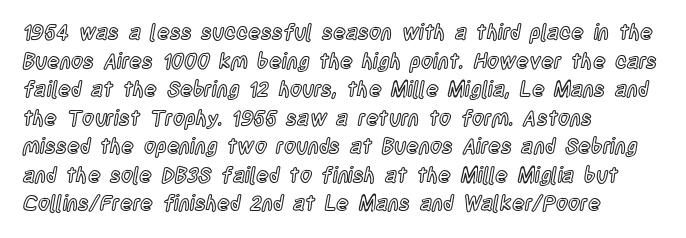
{"underline": "no", "align": "left", "line_spacing": "normal", "line_spacing_ratio": 1.36, "letter_spacing": "normal", "letter_spacing_em": 0.0, "glyph_px": 21}
